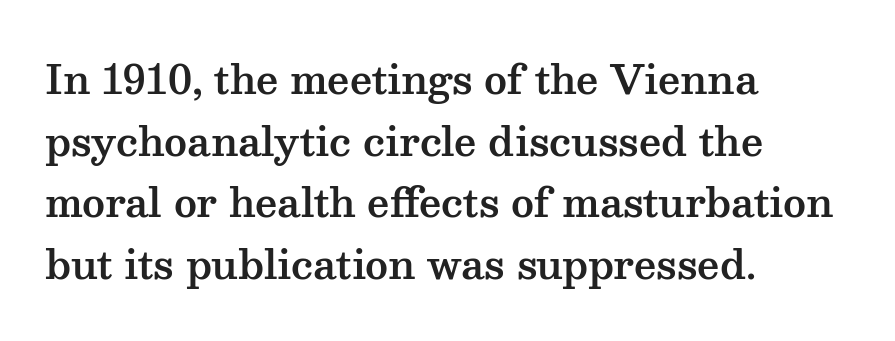
{"serif": "yes", "italic": "no", "width": "wide", "stroke_contrast": "medium", "x_height": "medium", "monospaced": "no", "underline": "no", "align": "left", "line_spacing": "normal", "line_spacing_ratio": 1.58, "letter_spacing": "normal", "letter_spacing_em": 0.0, "glyph_px": 39}
